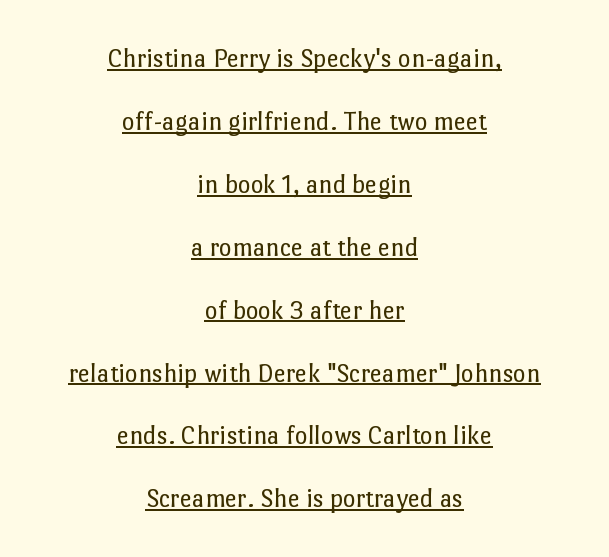
The image shows 27 px text type, upright; set centered, loose line spacing (2.33x), normal letter spacing, underlined.
